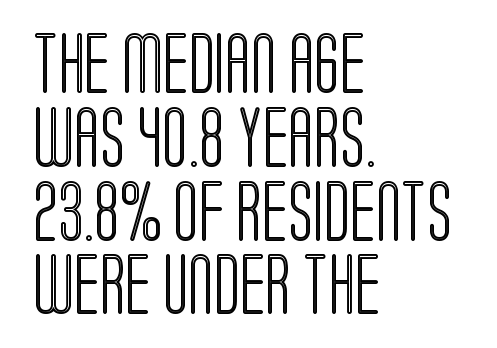
{"italic": "no", "width": "condensed", "x_height": "large", "monospaced": "no", "underline": "no", "align": "left", "line_spacing_ratio": 1.23, "letter_spacing": "normal", "letter_spacing_em": 0.0, "glyph_px": 60}
